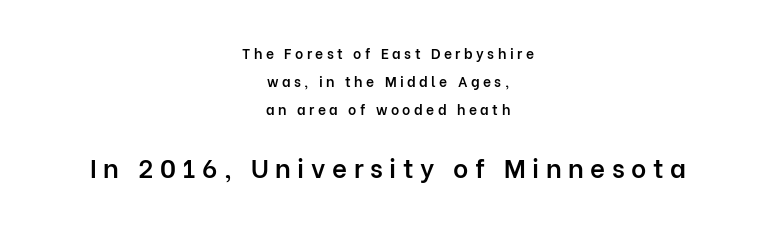
The image shows 26 px text type, upright; set centered, loose line spacing (1.99x), unusually wide letter spacing (+0.25 em), not underlined; the second (bottom) block is 1.86x larger.
